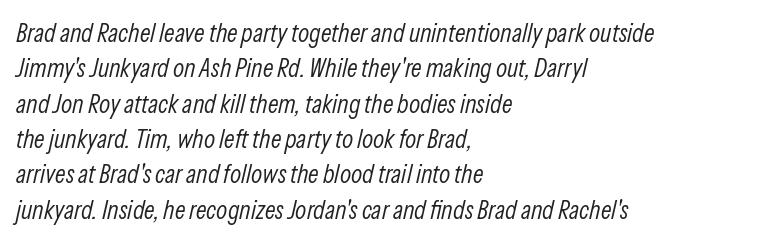
This block has exactly the height ordinary leading produces. One-word summary of the alignment: left. Emphasis-style slanted type is in use. On a weight scale, this lands at 450 or below. How are the letters spaced? Ordinarily, with no added tracking.
